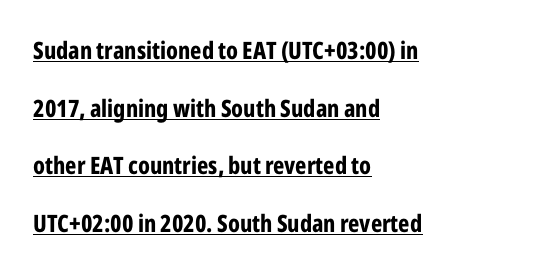
The image shows 24 px bold type, upright; set left-aligned, loose line spacing (2.4x), normal letter spacing, underlined.
